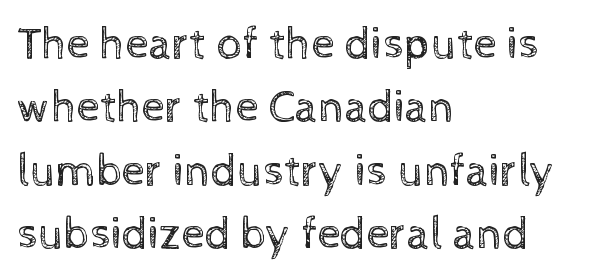
Q: Is the text bold? A: No.
Q: Is the text italic (slanted)? A: No, it is upright.
Q: Is the text underlined? A: No.
Q: How is the paragraph aligned? A: Left-aligned.
Q: Is the spacing between letters normal or unusually wide? A: Normal.
Q: Is the spacing between lines tight, normal or loose? A: Normal.
Q: Width (condensed, normal, or wide)? A: Normal.
Q: x-height? A: Medium.
Q: Monospaced? A: No.
